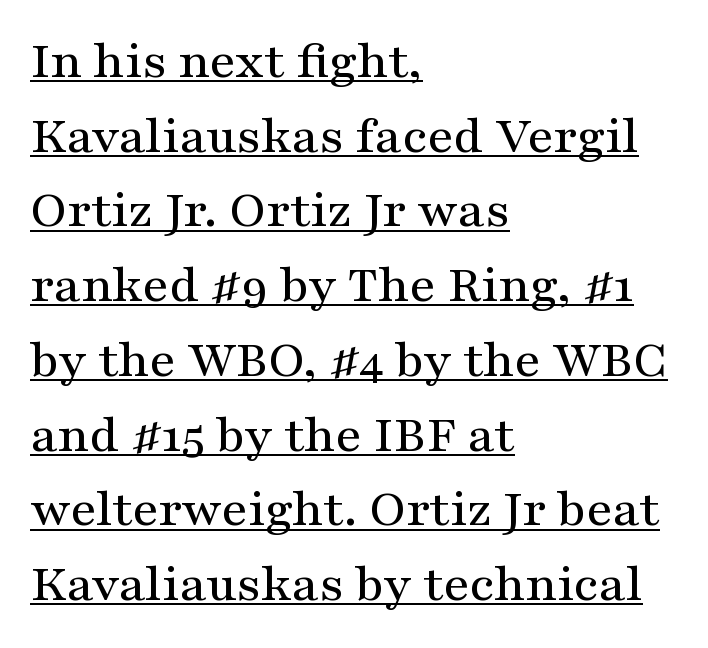
The image shows 53 px wide serif type, upright; set left-aligned, normal line spacing (1.41x), normal letter spacing, underlined; medium stroke contrast and a medium x-height.
